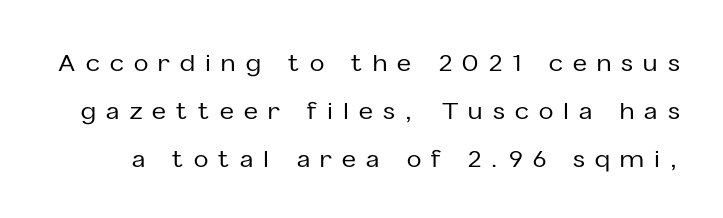
Students, note that the glyphs here are deliberately spaced far apart. The area under the type is left untouched. Widely set lines give the paragraph a tall, airy silhouette. Every character sits straight up, as roman type does.
